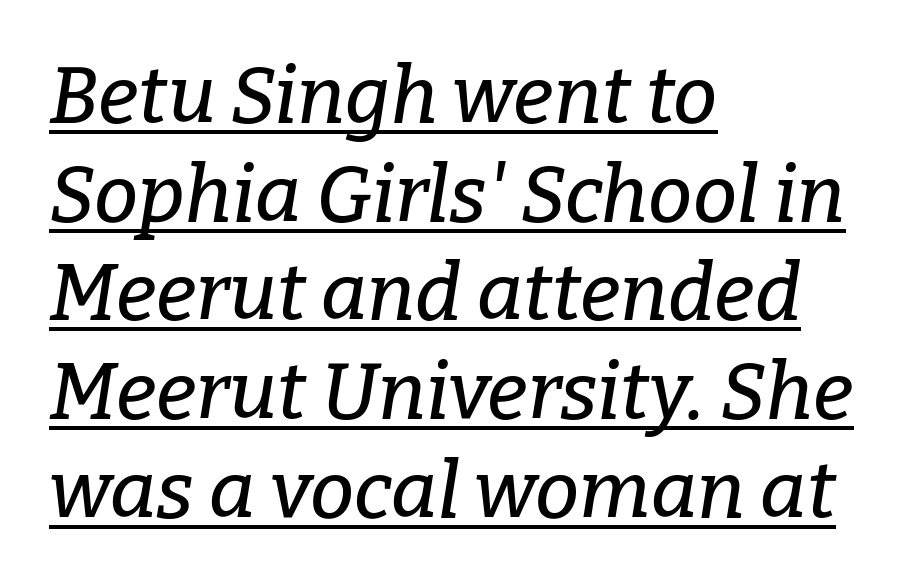
If you drew a line through each stem, it would be angled. A typesetter would call this leading conventional body-copy spacing. A student would call this left alignment; a typographer would say flush left, rag right. Beneath each row of characters lies a ruled line. Looks like regular typesetting: each glyph gets only the width it needs.
